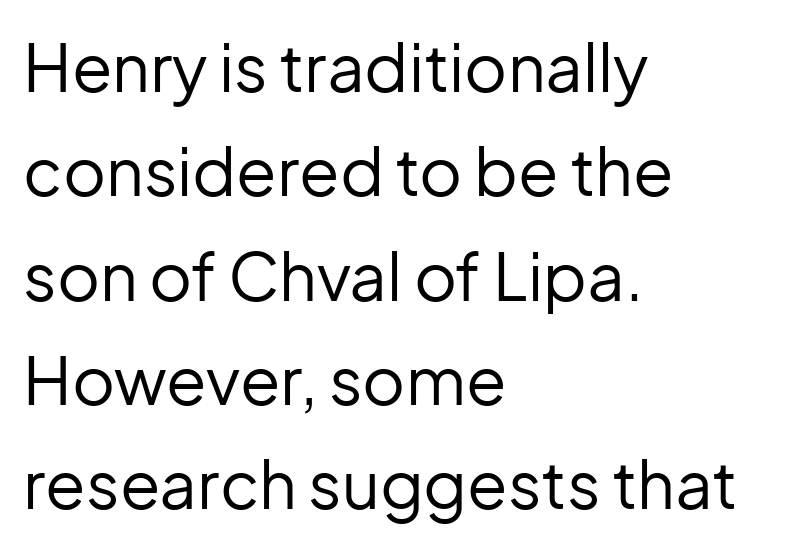
Q: Is the text bold? A: No.
Q: Is the text italic (slanted)? A: No, it is upright.
Q: Is the typeface a serif or a sans-serif typeface? A: Sans-serif.
Q: Is the text underlined? A: No.
Q: How is the paragraph aligned? A: Left-aligned.
Q: Is the spacing between letters normal or unusually wide? A: Normal.
Q: Is the spacing between lines tight, normal or loose? A: Normal.
Q: Width (condensed, normal, or wide)? A: Normal.
Q: Stroke contrast? A: Low.
Q: x-height? A: Medium.
Q: Monospaced? A: No.
